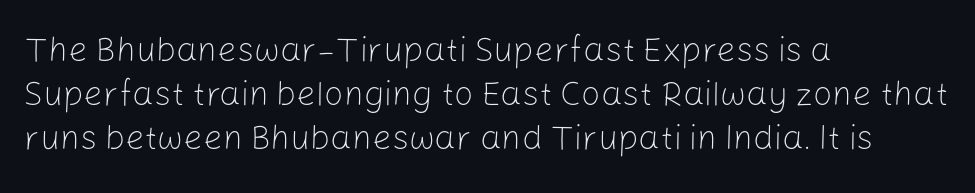
The image shows 34 px light sans-serif type, upright; set left-aligned, normal line spacing (1.29x), normal letter spacing, not underlined; low stroke contrast and a medium x-height.
